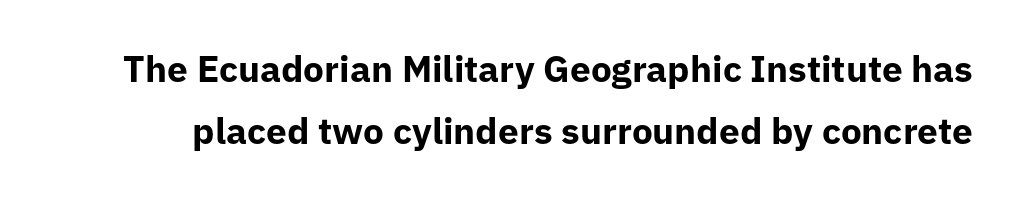
Pretty heavy lettering here — definitely bold. A bare baseline throughout the passage. These lines sit exactly where default settings would place them. Tracking value appears to be zero — textbook default spacing.
